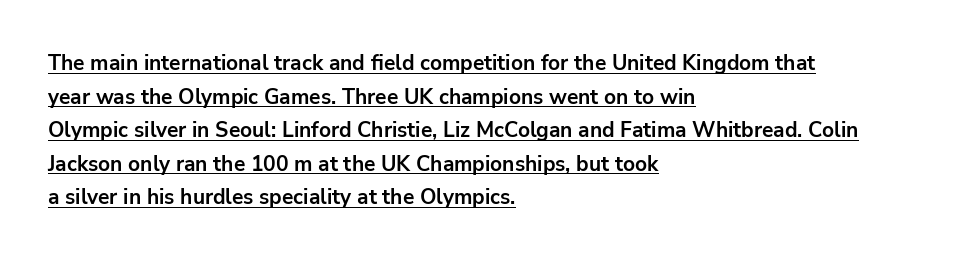
The image shows 21 px bold type, upright; set left-aligned, normal line spacing (1.6x), normal letter spacing, underlined.
